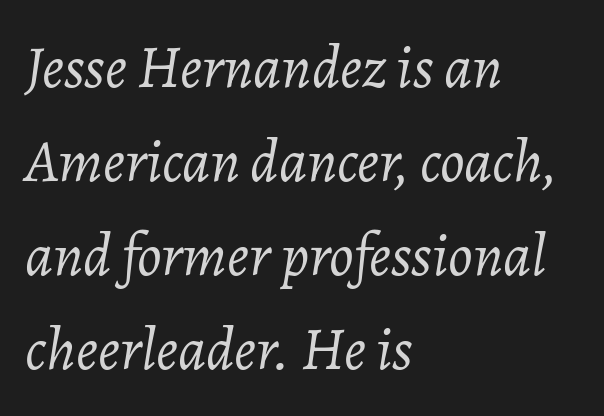
Q: Is the text bold? A: No.
Q: Is the text italic (slanted)? A: Yes, it leans right by about 7 degrees.
Q: Is the text underlined? A: No.
Q: How is the paragraph aligned? A: Left-aligned.
Q: Is the spacing between letters normal or unusually wide? A: Normal.
Q: Is the spacing between lines tight, normal or loose? A: Normal.
Q: Width (condensed, normal, or wide)? A: Normal.
Q: Stroke contrast? A: Low.
Q: x-height? A: Medium.
Q: Monospaced? A: No.
